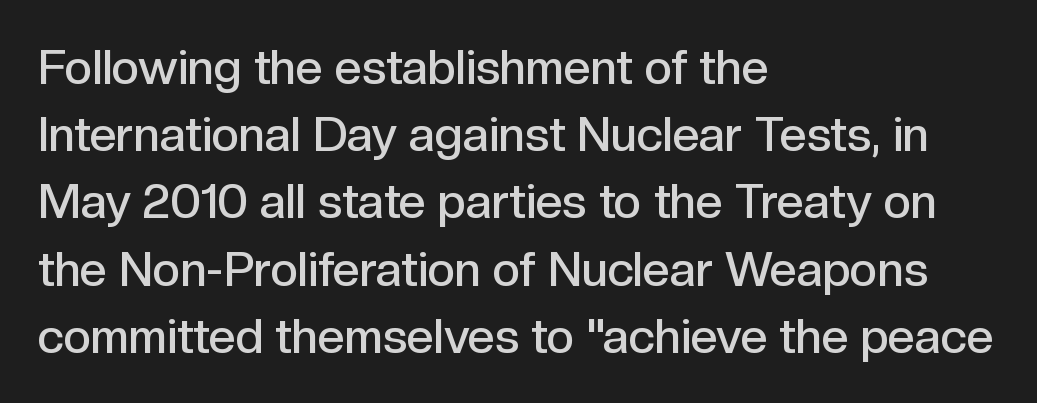
The image shows 48 px semibold sans-serif type, upright; set left-aligned, normal line spacing (1.4x), normal letter spacing, not underlined; a medium x-height.
